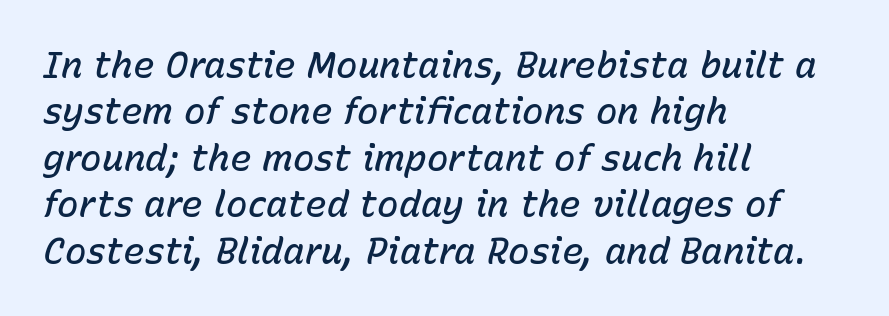
Q: Is the text bold? A: Semi-bold.
Q: Is the text italic (slanted)? A: Yes, it leans right by about 15 degrees.
Q: Is the text underlined? A: No.
Q: How is the paragraph aligned? A: Left-aligned.
Q: Is the spacing between letters normal or unusually wide? A: Normal.
Q: Is the spacing between lines tight, normal or loose? A: Normal.
Q: Width (condensed, normal, or wide)? A: Normal.
Q: Stroke contrast? A: Low.
Q: x-height? A: Medium.
Q: Monospaced? A: No.
